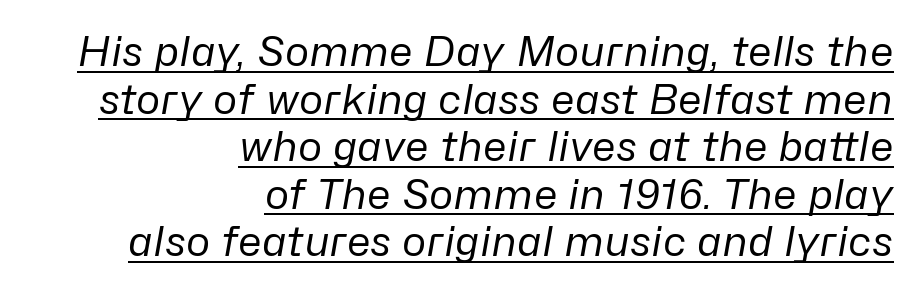
Nothing unusual about the tracking: characters are spaced as the font intends. Has an underline been added? It has. Do the characters align in a grid? No, the font is proportional. Quick note: italic.
